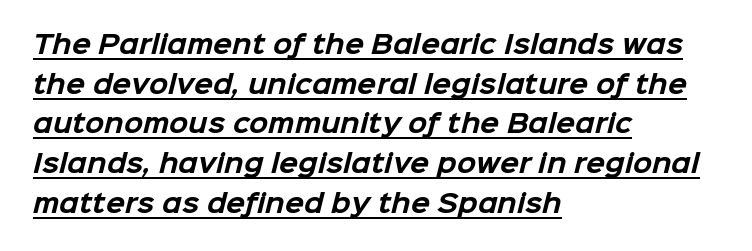
{"bold": "yes", "underline": "yes", "align": "left", "line_spacing": "normal", "line_spacing_ratio": 1.59, "letter_spacing": "normal", "letter_spacing_em": 0.0, "glyph_px": 25}
